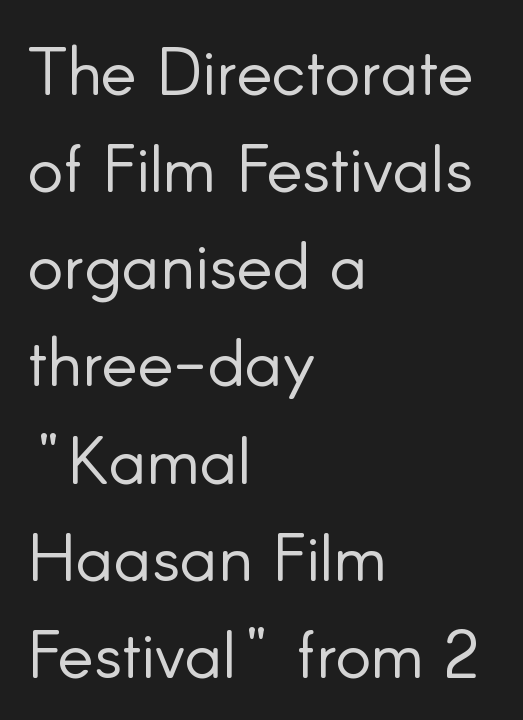
Do the characters align in a grid? No, the font is proportional. Words appear dense and cohesive because spacing is normal. Left-aligned paragraph, ragged on the right. The glyphs in this specimen are sans serif. This is not heavy type; no bold has been used.
